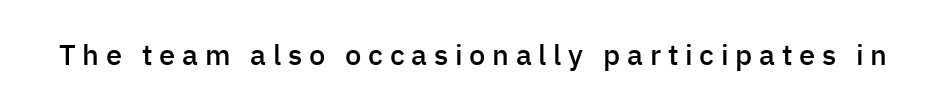
You could not count columns in this text — the font is proportionally spaced. The passage shown has open, widely tracked lettering throughout. Just letters on the line, the space beneath them empty. Posture: upright roman. Serif or sans? Sans — the stroke terminals are bare.
